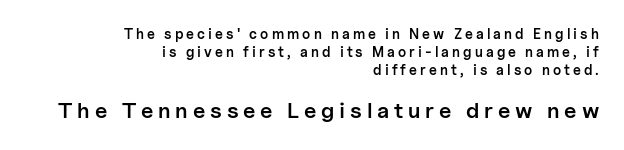
Normally led — the rows are evenly, conventionally spaced. Look at the tracking — it's clearly loosened, letters drifting apart. A typesetter would mark this as roman, not italic. Size hierarchy here favors the trailing block over the leading one.
